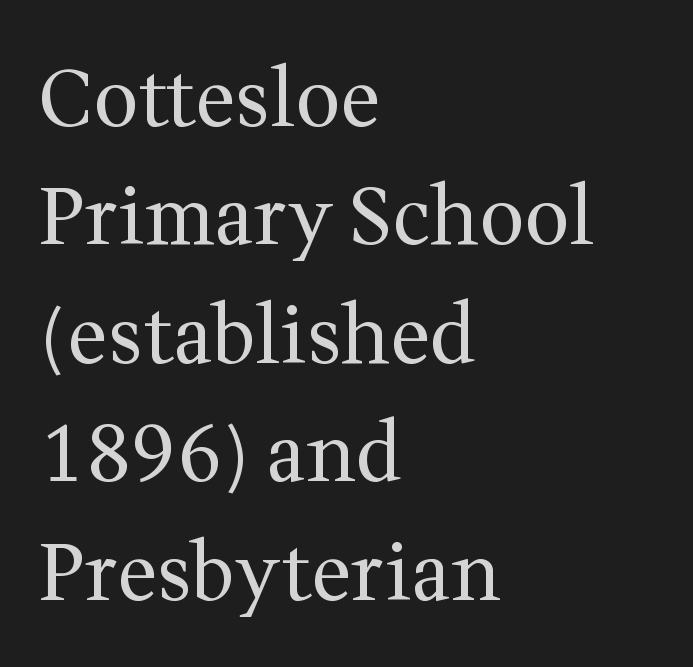
The image shows 79 px regular-weight serif type, upright; set left-aligned, normal line spacing (1.5x), normal letter spacing, not underlined; medium stroke contrast and a medium x-height.
